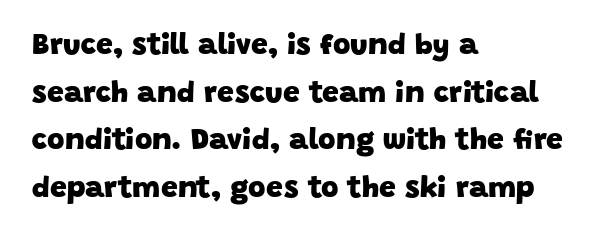
Q: Is the text bold? A: Yes.
Q: Is the typeface a serif or a sans-serif typeface? A: Sans-serif.
Q: Is the text underlined? A: No.
Q: How is the paragraph aligned? A: Left-aligned.
Q: Is the spacing between letters normal or unusually wide? A: Normal.
Q: Is the spacing between lines tight, normal or loose? A: Normal.
Q: Width (condensed, normal, or wide)? A: Normal.
Q: Stroke contrast? A: Low.
Q: x-height? A: Large.
Q: Monospaced? A: No.
